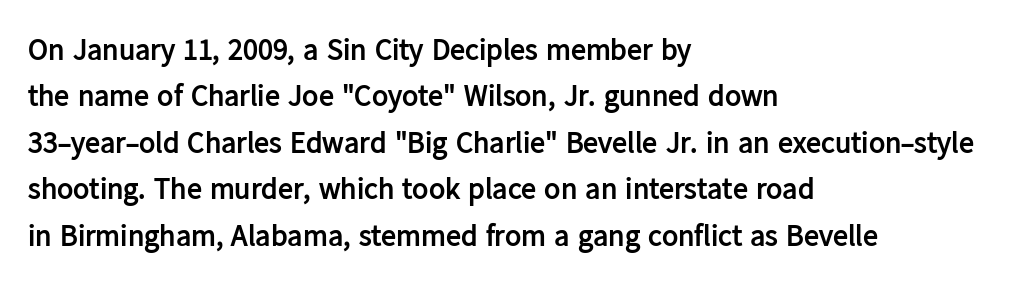
The strip under each line holds only bare page. The type is set solid horizontally, with unmodified tracking. Letterform terminals end flat and unadorned throughout the passage. These lines were composed using upright roman letters. Horizontally, the lines are justified to the leading edge only.
